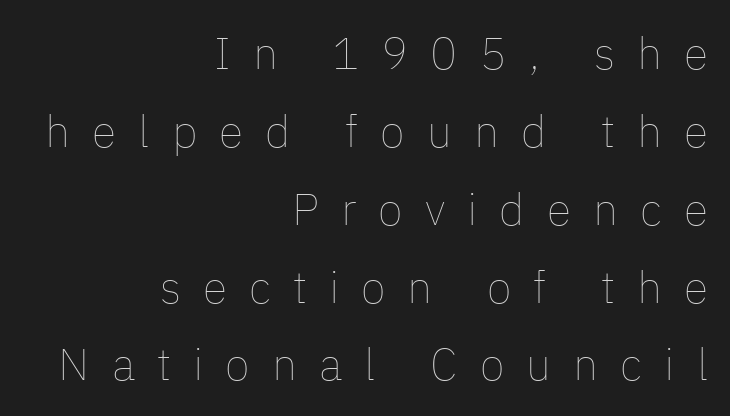
{"italic": "no", "bold": "no", "weight": "thin", "width": "normal", "stroke_contrast": "low", "x_height": "medium", "monospaced": "no", "underline": "no", "align": "right", "line_spacing_ratio": 1.73, "letter_spacing": "wide", "letter_spacing_em": 0.49, "glyph_px": 45}
